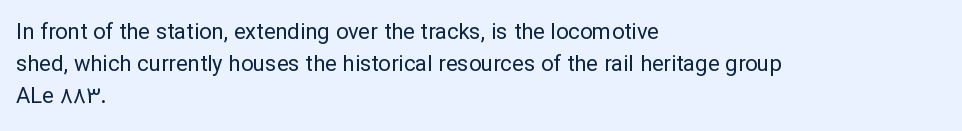
Q: Is the text bold? A: No.
Q: Is the text italic (slanted)? A: No, it is upright.
Q: Is the text underlined? A: No.
Q: How is the paragraph aligned? A: Left-aligned.
Q: Is the spacing between letters normal or unusually wide? A: Normal.
Q: Is the spacing between lines tight, normal or loose? A: Normal.
